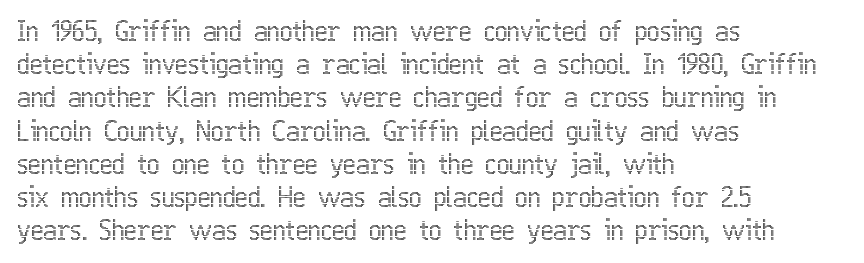
The image shows 27 px text type, upright; set left-aligned, line spacing 1.23x, normal letter spacing, not underlined.
